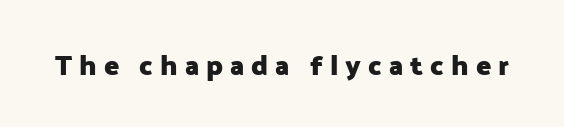
{"serif": "no", "italic": "no", "bold": "yes", "weight": "heavy", "width": "normal", "stroke_contrast": "low", "x_height": "medium", "monospaced": "no", "underline": "no", "letter_spacing": "wide", "letter_spacing_em": 0.25, "glyph_px": 28}
